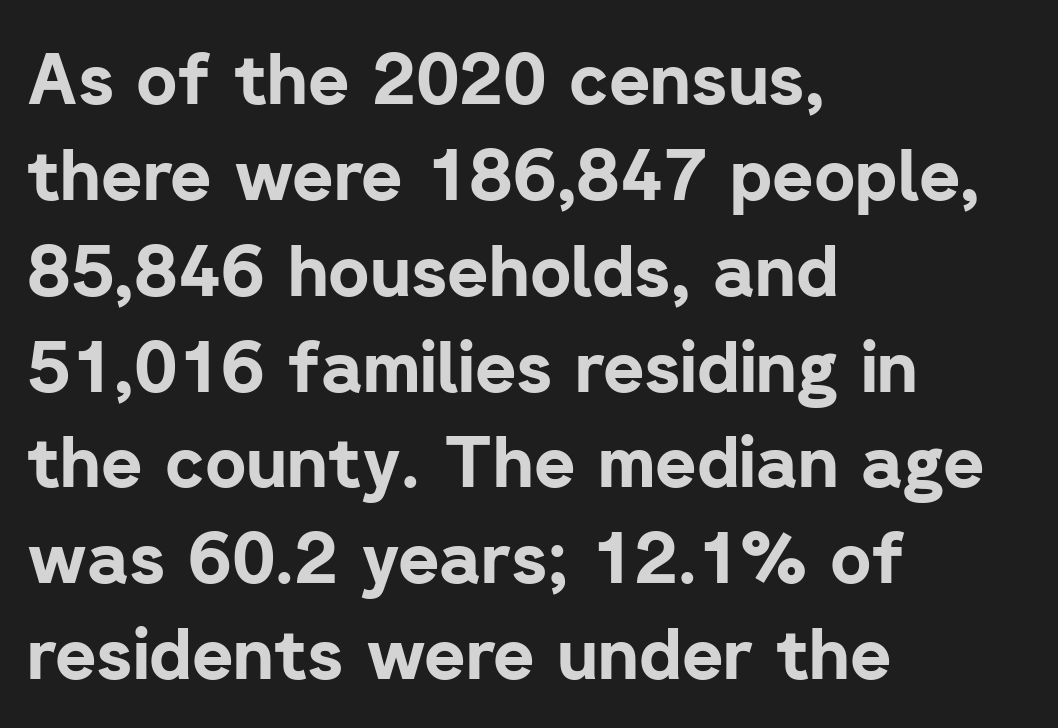
The image shows 71 px bold sans-serif type, upright; set left-aligned, normal line spacing (1.35x), normal letter spacing, not underlined; low stroke contrast and a medium x-height.
